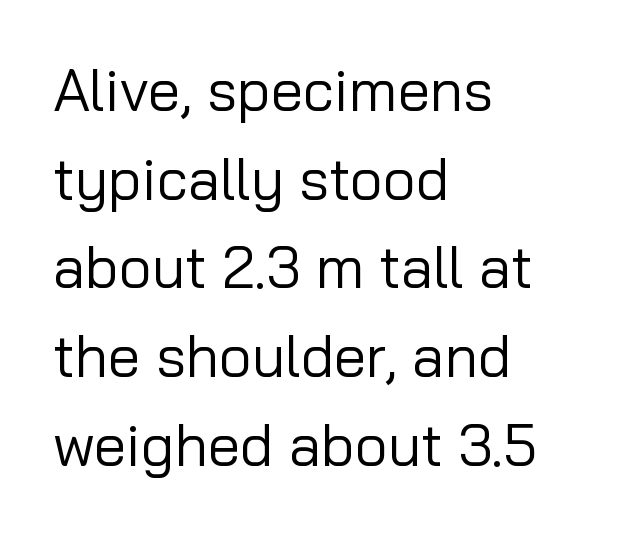
Q: Is the text bold? A: No.
Q: Is the text italic (slanted)? A: No, it is upright.
Q: Is the typeface a serif or a sans-serif typeface? A: Sans-serif.
Q: Is the text underlined? A: No.
Q: How is the paragraph aligned? A: Left-aligned.
Q: Is the spacing between letters normal or unusually wide? A: Normal.
Q: Is the spacing between lines tight, normal or loose? A: Normal.
Q: Width (condensed, normal, or wide)? A: Normal.
Q: Stroke contrast? A: Low.
Q: x-height? A: Medium.
Q: Monospaced? A: No.
